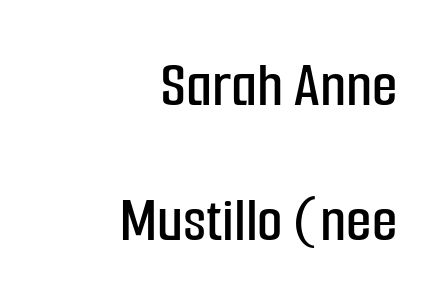
The letters advance in unequal steps, a hallmark of proportional type. The compositor pushed each line to the right boundary. The line texture is even and compact thanks to regular tracking. Serifs: no, the terminals of the letterforms are clean.
